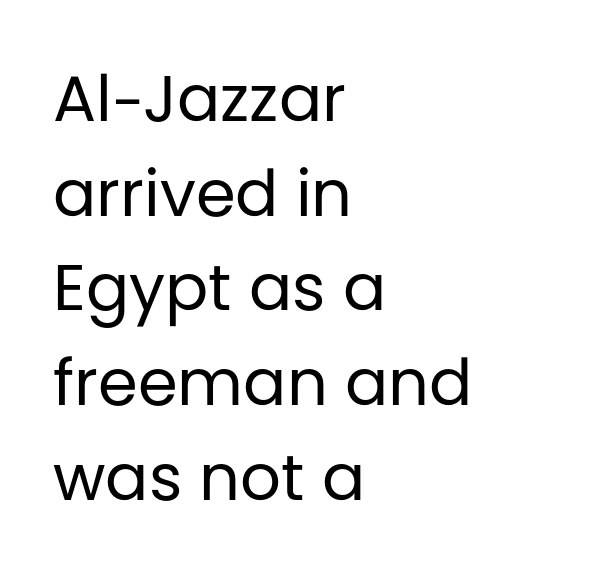
{"serif": "no", "italic": "no", "bold": "no", "weight": "regular", "width": "normal", "stroke_contrast": "low", "x_height": "large", "monospaced": "no", "underline": "no", "align": "left", "line_spacing": "normal", "line_spacing_ratio": 1.48, "letter_spacing": "normal", "letter_spacing_em": 0.0, "glyph_px": 64}
